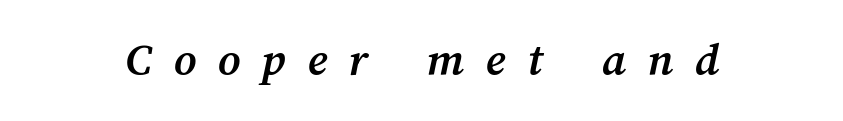
{"bold": "yes", "weight": "semibold", "width": "normal", "stroke_contrast": "medium", "x_height": "medium", "monospaced": "no", "underline": "no", "letter_spacing": "wide", "letter_spacing_em": 0.45, "glyph_px": 48}
